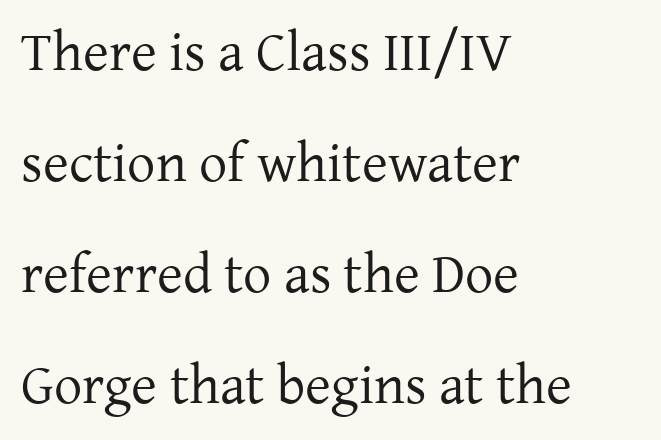
A light-to-regular cut is what we see here. All the whitespace from short lines collects on the right. Spacing between characters is what you'd get straight out of the box. A typesetter would call this leading open, well beyond the default.
